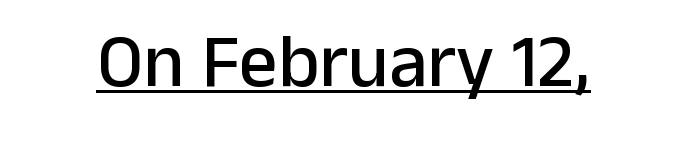
The image shows 76 px sans-serif type, upright; set normal letter spacing, underlined; low stroke contrast and a medium x-height.
